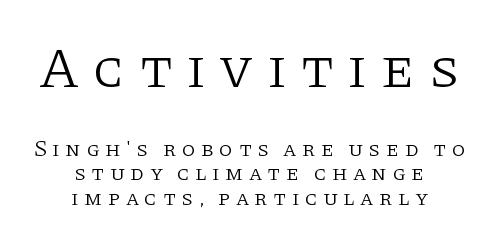
Heft: none added — not bold. The composition opens big and finishes small. These lines huddle together more closely than default settings would place them. Check the space under the baseline: it is left empty.
